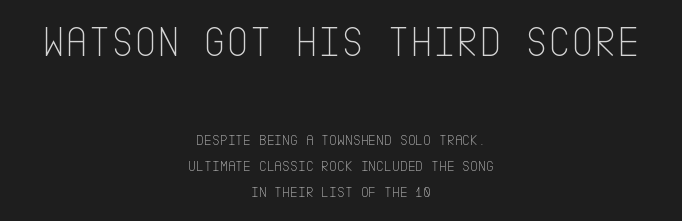
This sample uses plain, unmodified letter spacing. A quiet, ordinary-to-light weight characterises the typeface. The type sits square on the baseline with zero lean. Decoration check: the copy has no underline. In terms of letterform style, serifs are entirely absent. A student would notice the top passage is typeset larger than what follows.
